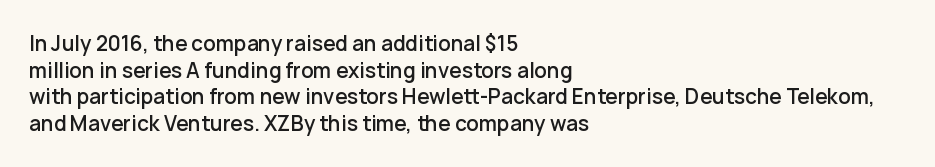
{"italic": "no", "bold": "semi", "underline": "no", "align": "left", "line_spacing": "normal", "line_spacing_ratio": 1.33, "letter_spacing": "normal", "letter_spacing_em": 0.0, "glyph_px": 20}
